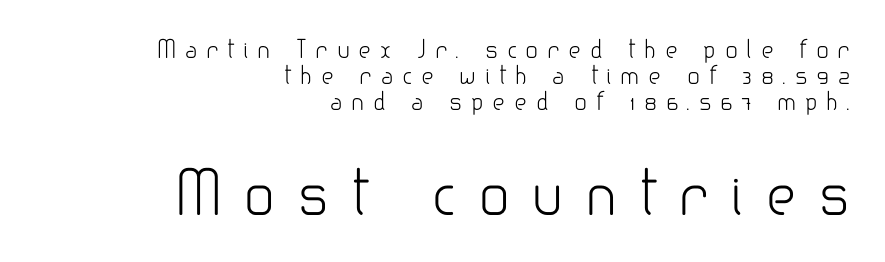
Q: Is the text bold? A: No.
Q: Is the text italic (slanted)? A: No, it is upright.
Q: Is the typeface a serif or a sans-serif typeface? A: Sans-serif.
Q: Is the text underlined? A: No.
Q: How is the paragraph aligned? A: Right-aligned.
Q: Is the spacing between letters normal or unusually wide? A: Unusually wide.
Q: Is the spacing between lines tight, normal or loose? A: Tight.
Q: Which block of text is set in a larger size, the first (top) or the second (bottom)? A: The second (bottom) one.
Q: Width (condensed, normal, or wide)? A: Normal.
Q: Stroke contrast? A: Low.
Q: x-height? A: Small.
Q: Monospaced? A: No.
